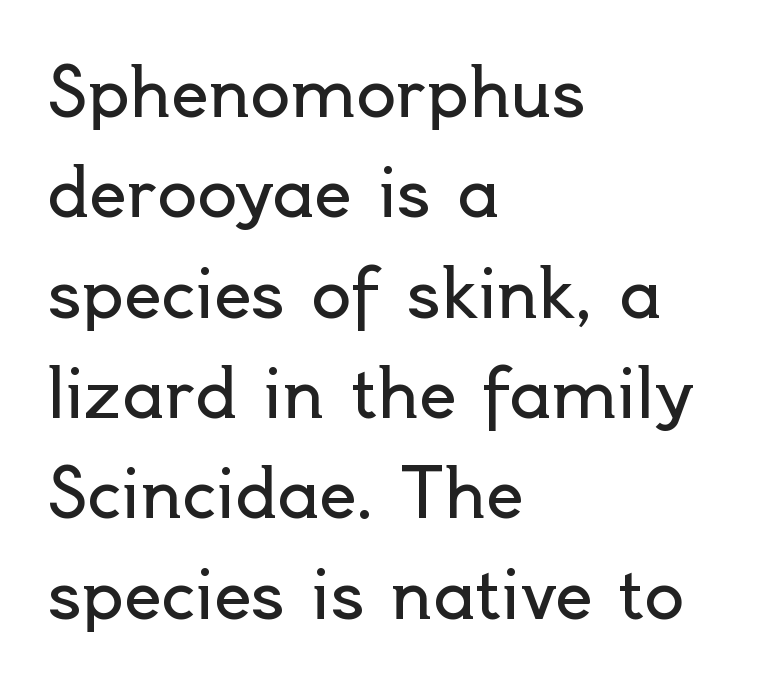
Q: Is the text bold? A: No.
Q: Is the text italic (slanted)? A: No, it is upright.
Q: Is the typeface a serif or a sans-serif typeface? A: Sans-serif.
Q: Is the text underlined? A: No.
Q: How is the paragraph aligned? A: Left-aligned.
Q: Is the spacing between letters normal or unusually wide? A: Normal.
Q: Is the spacing between lines tight, normal or loose? A: Normal.
Q: Width (condensed, normal, or wide)? A: Normal.
Q: x-height? A: Small.
Q: Monospaced? A: No.
